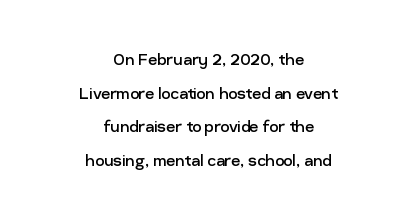
Q: Is the text bold? A: No.
Q: Is the text italic (slanted)? A: No, it is upright.
Q: Is the text underlined? A: No.
Q: How is the paragraph aligned? A: Centered.
Q: Is the spacing between letters normal or unusually wide? A: Normal.
Q: Is the spacing between lines tight, normal or loose? A: Normal.
